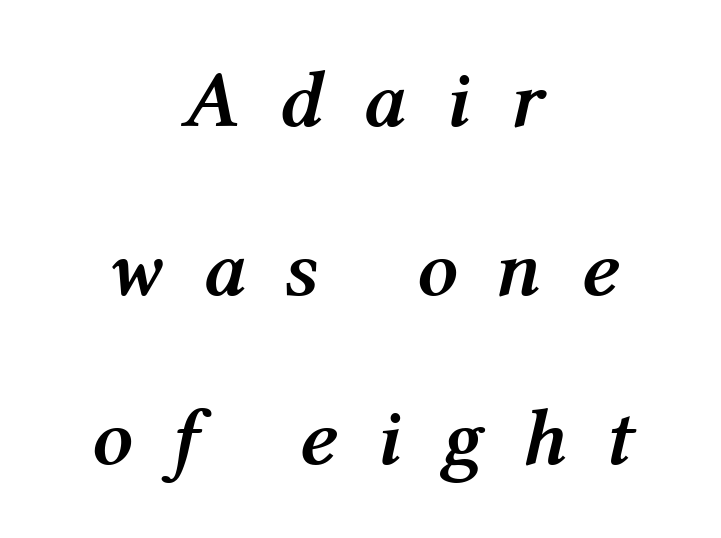
The image shows 80 px semibold type, italic (leaning right); set centered, loose line spacing (2.11x), unusually wide letter spacing (+0.49 em), not underlined; medium stroke contrast and a medium x-height.
